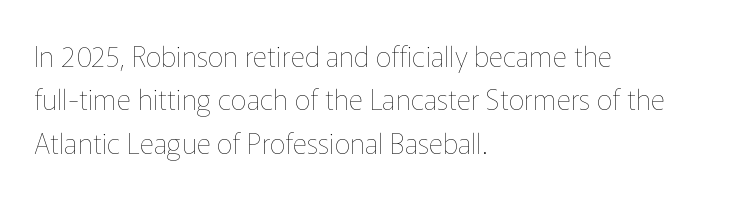
Q: Is the text bold? A: No.
Q: Is the text italic (slanted)? A: No, it is upright.
Q: Is the text underlined? A: No.
Q: How is the paragraph aligned? A: Left-aligned.
Q: Is the spacing between letters normal or unusually wide? A: Normal.
Q: Is the spacing between lines tight, normal or loose? A: Normal.
Q: Width (condensed, normal, or wide)? A: Normal.
Q: Stroke contrast? A: Low.
Q: x-height? A: Medium.
Q: Monospaced? A: No.
